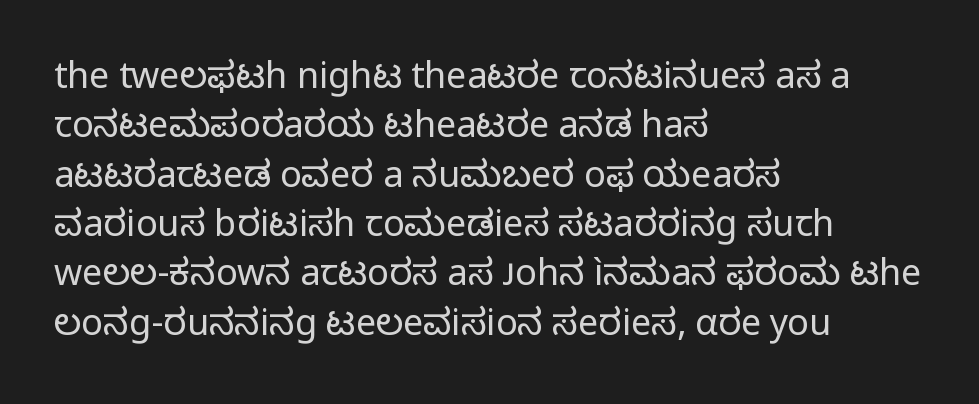
{"serif": "no", "italic": "no", "bold": "no", "weight": "regular", "width": "normal", "stroke_contrast": "low", "x_height": "medium", "monospaced": "no", "underline": "no", "align": "left", "line_spacing": "normal", "line_spacing_ratio": 1.37, "letter_spacing": "normal", "letter_spacing_em": 0.0, "glyph_px": 36}
